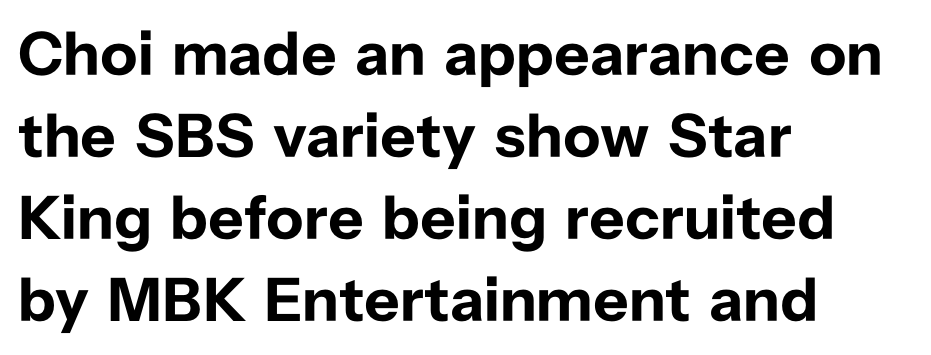
{"serif": "no", "italic": "no", "bold": "yes", "weight": "bold", "width": "normal", "stroke_contrast": "low", "x_height": "medium", "monospaced": "no", "underline": "no", "align": "left", "line_spacing": "normal", "line_spacing_ratio": 1.32, "letter_spacing": "normal", "letter_spacing_em": 0.0, "glyph_px": 62}
